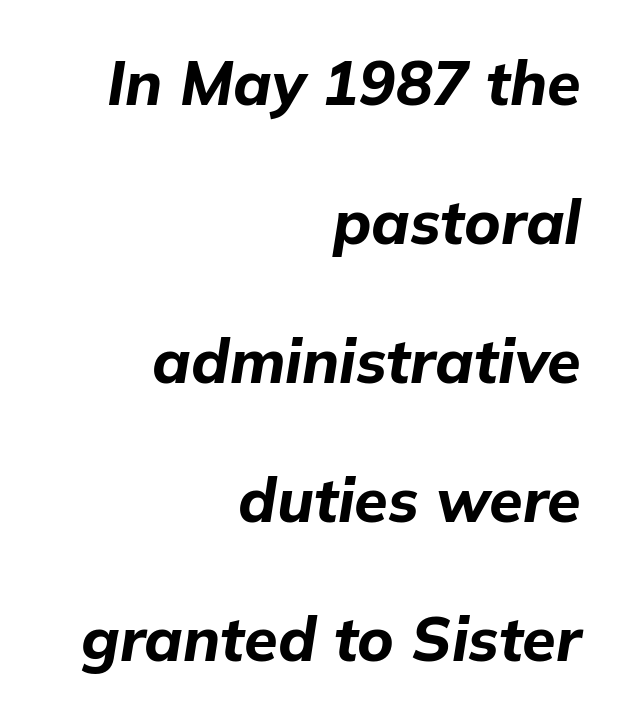
Is the letter spacing exaggerated? No — it looks like the ordinary default. The characters look thick and weighty, a clear bold. Letters rest on an invisible, unmarked baseline. Proportional: the letters do not fall into vertical columns. Horizontally, the lines are justified to the trailing edge only.
